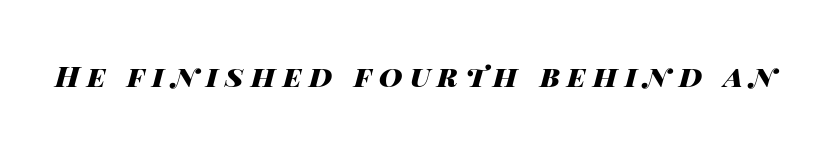
{"italic": "yes", "lean": "right", "slant_degrees": 14, "bold": "yes", "weight": "heavy", "width": "wide", "stroke_contrast": "high", "x_height": "large", "monospaced": "no", "underline": "no", "letter_spacing": "wide", "letter_spacing_em": 0.25, "glyph_px": 29}
